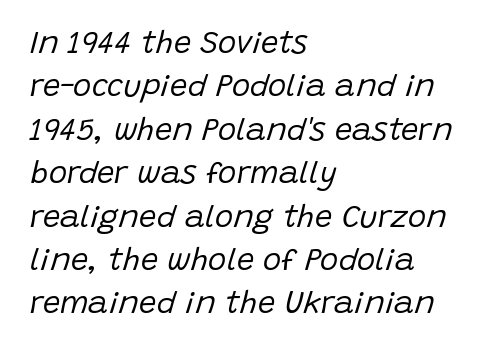
{"italic": "yes", "lean": "right", "slant_degrees": 15, "bold": "no", "weight": "regular", "width": "normal", "stroke_contrast": "low", "x_height": "large", "monospaced": "no", "underline": "no", "align": "left", "line_spacing": "normal", "line_spacing_ratio": 1.4, "letter_spacing": "normal", "letter_spacing_em": 0.0, "glyph_px": 31}
